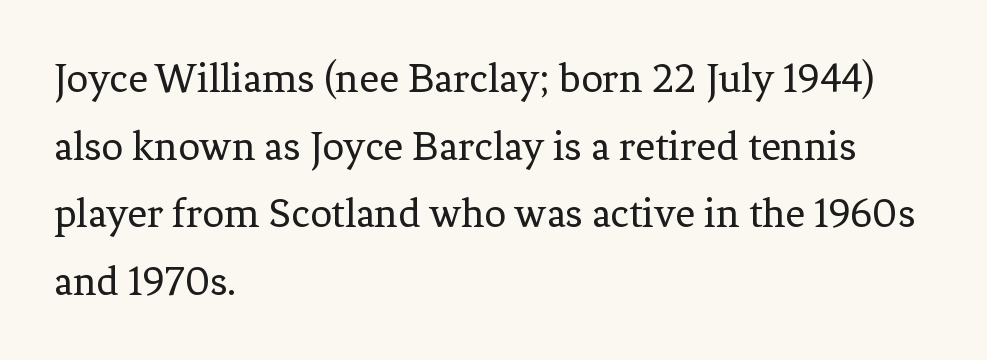
Q: Is the text bold? A: No.
Q: Is the text italic (slanted)? A: No, it is upright.
Q: Is the typeface a serif or a sans-serif typeface? A: Serif.
Q: Is the text underlined? A: No.
Q: How is the paragraph aligned? A: Left-aligned.
Q: Is the spacing between letters normal or unusually wide? A: Normal.
Q: Is the spacing between lines tight, normal or loose? A: Normal.
Q: Width (condensed, normal, or wide)? A: Normal.
Q: Stroke contrast? A: Low.
Q: x-height? A: Medium.
Q: Monospaced? A: No.
